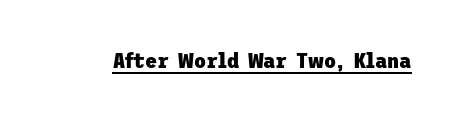
{"italic": "no", "bold": "yes", "underline": "yes", "letter_spacing": "normal", "letter_spacing_em": 0.0, "glyph_px": 22}
